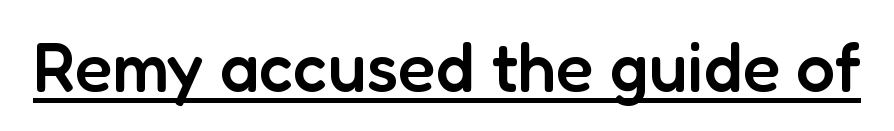
Q: Is the text bold? A: Semi-bold.
Q: Is the text italic (slanted)? A: No, it is upright.
Q: Is the typeface a serif or a sans-serif typeface? A: Sans-serif.
Q: Is the text underlined? A: Yes.
Q: Is the spacing between letters normal or unusually wide? A: Normal.
Q: Width (condensed, normal, or wide)? A: Normal.
Q: Stroke contrast? A: Low.
Q: x-height? A: Medium.
Q: Monospaced? A: No.
